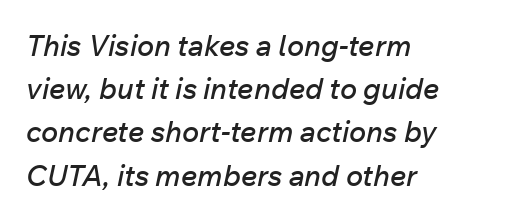
The image shows 29 px text type, italic (leaning right); set left-aligned, normal line spacing (1.49x), normal letter spacing, not underlined; low stroke contrast and a medium x-height.
